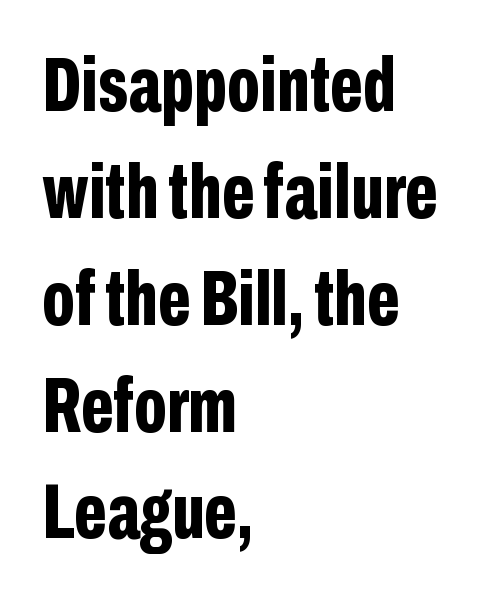
{"serif": "no", "italic": "no", "bold": "yes", "weight": "bold", "width": "condensed", "stroke_contrast": "low", "x_height": "medium", "monospaced": "no", "underline": "no", "align": "left", "line_spacing": "normal", "line_spacing_ratio": 1.37, "letter_spacing": "normal", "letter_spacing_em": 0.0, "glyph_px": 78}
